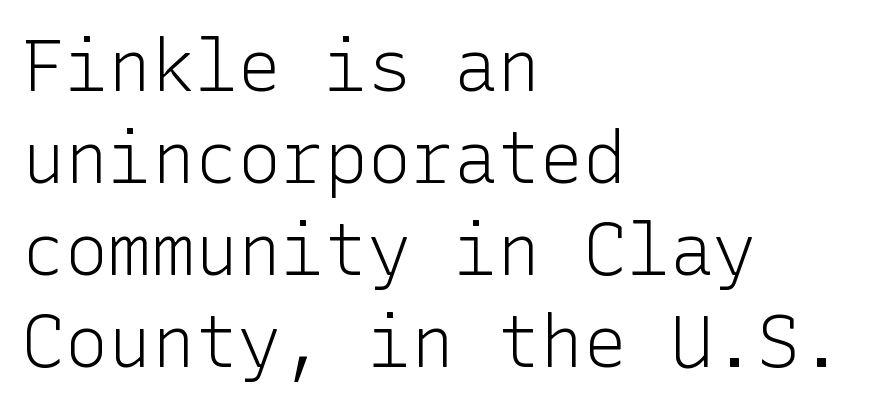
Q: Is the text bold? A: No.
Q: Is the text italic (slanted)? A: No, it is upright.
Q: Is the typeface a serif or a sans-serif typeface? A: Sans-serif.
Q: Is the text underlined? A: No.
Q: How is the paragraph aligned? A: Left-aligned.
Q: Is the spacing between letters normal or unusually wide? A: Normal.
Q: Is the spacing between lines tight, normal or loose? A: Normal.
Q: Width (condensed, normal, or wide)? A: Normal.
Q: Stroke contrast? A: Low.
Q: x-height? A: Medium.
